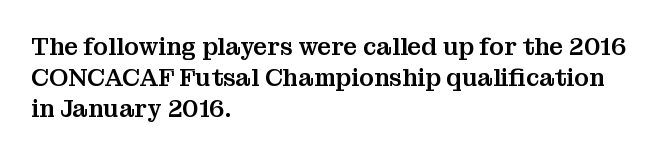
The rag falls on the right side of this text block. How would I describe the line gaps? Plain and ordinary. Ordinary non-slanted type is in use. The gaps between neighbouring characters are ordinary and unremarkable.
